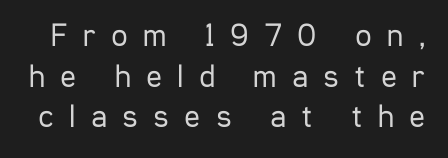
Q: Is the text bold? A: No.
Q: Is the text italic (slanted)? A: No, it is upright.
Q: Is the typeface a serif or a sans-serif typeface? A: Sans-serif.
Q: Is the text underlined? A: No.
Q: Is the spacing between letters normal or unusually wide? A: Unusually wide.
Q: Width (condensed, normal, or wide)? A: Condensed.
Q: Stroke contrast? A: Low.
Q: x-height? A: Medium.
Q: Monospaced? A: No.
